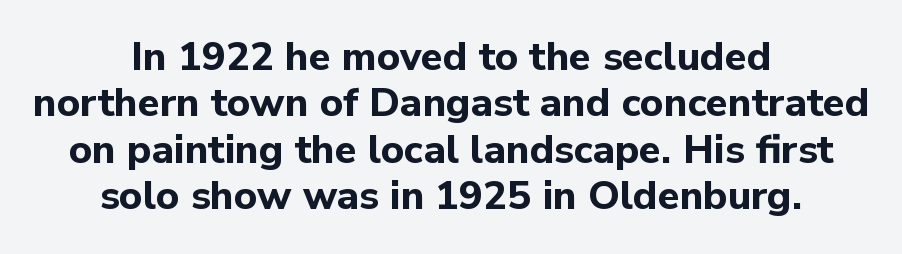
The image shows 40 px bold sans-serif type, upright; set centered, line spacing 1.16x, normal letter spacing, not underlined; low stroke contrast and a medium x-height.
